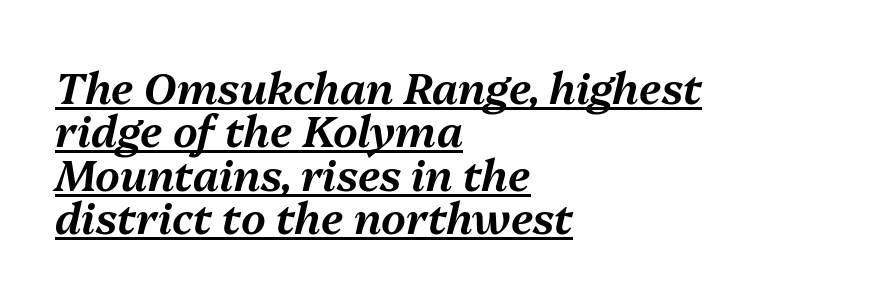
The lines in this sample share a left origin and differ only in where they stop. The line-height multiplier appears low, near solid setting. Spacing verdict: proportional, widths tailored to each character. Glance below the letters and you will spot a drawn line. Here the glyphs are tracked normally, forming tight word shapes. The lettering tilts uniformly, giving the passage an italic look.
